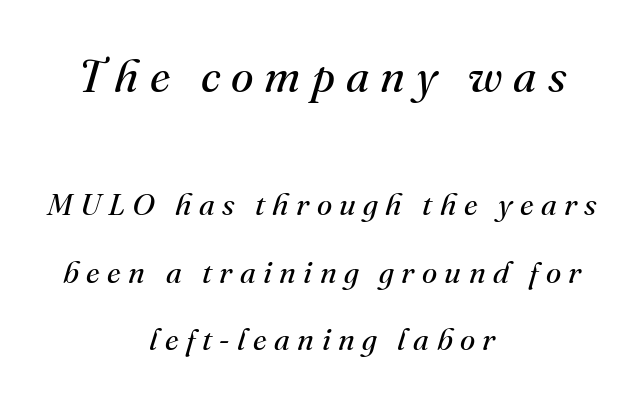
{"serif": "yes", "italic": "yes", "lean": "right", "slant_degrees": 16, "bold": "no", "weight": "regular", "width": "normal", "stroke_contrast": "medium", "x_height": "small", "monospaced": "no", "underline": "no", "align": "center", "line_spacing": "loose", "line_spacing_ratio": 2.18, "letter_spacing": "wide", "letter_spacing_em": 0.24, "larger_block": "first", "size_ratio": 1.48, "glyph_px": 46}
